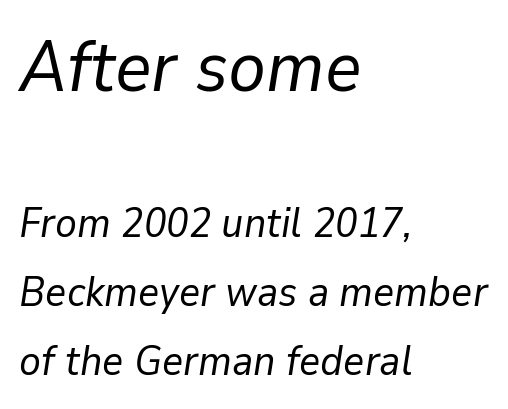
Q: Is the text bold? A: No.
Q: Is the text italic (slanted)? A: Yes, it leans right by about 9 degrees.
Q: Is the text underlined? A: No.
Q: How is the paragraph aligned? A: Left-aligned.
Q: Is the spacing between letters normal or unusually wide? A: Normal.
Q: Is the spacing between lines tight, normal or loose? A: Normal.
Q: Which block of text is set in a larger size, the first (top) or the second (bottom)? A: The first (top) one.
Q: Width (condensed, normal, or wide)? A: Normal.
Q: Stroke contrast? A: Low.
Q: x-height? A: Medium.
Q: Monospaced? A: No.
